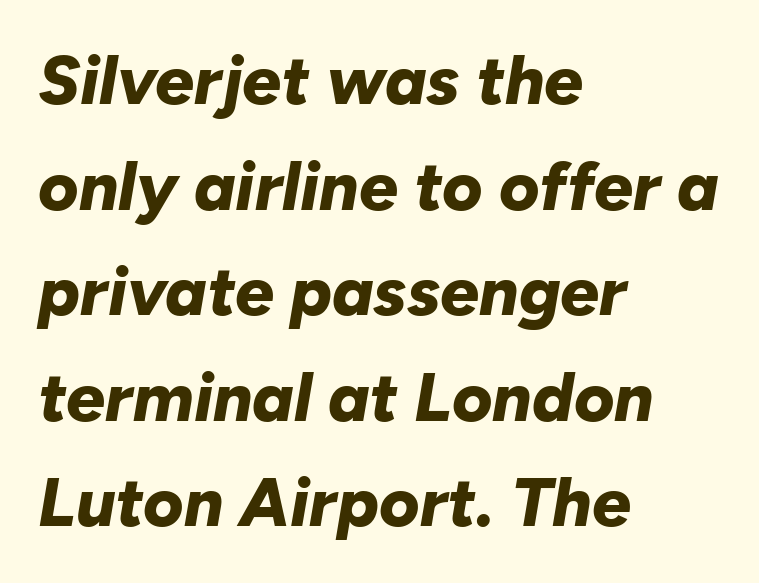
Q: Is the text bold? A: Yes.
Q: Is the text italic (slanted)? A: Yes, it leans right by about 10 degrees.
Q: Is the text underlined? A: No.
Q: How is the paragraph aligned? A: Left-aligned.
Q: Is the spacing between letters normal or unusually wide? A: Normal.
Q: Is the spacing between lines tight, normal or loose? A: Normal.
Q: Width (condensed, normal, or wide)? A: Normal.
Q: Stroke contrast? A: Low.
Q: x-height? A: Medium.
Q: Monospaced? A: No.
